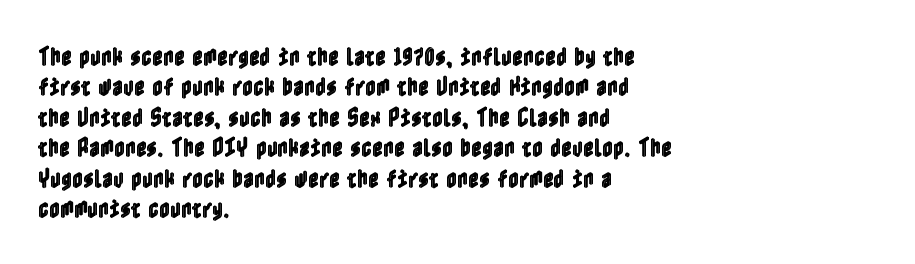
A bare baseline throughout the passage. This rendering uses left alignment, leaving the right contour irregular. Vertical strokes here are truly vertical. Glyph-to-glyph distance matches everyday printed text. If you measured baseline to baseline, you'd find a middling distance.
